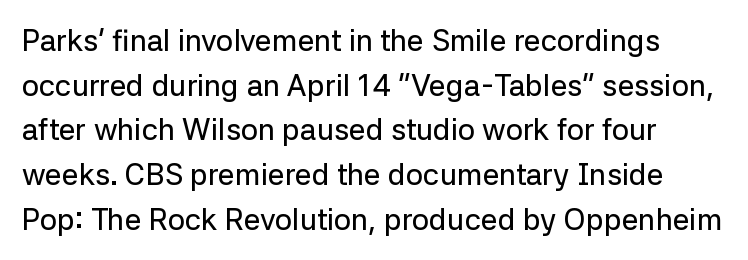
{"serif": "no", "italic": "no", "width": "normal", "stroke_contrast": "low", "x_height": "medium", "monospaced": "no", "underline": "no", "line_spacing": "normal", "line_spacing_ratio": 1.49, "letter_spacing": "normal", "letter_spacing_em": 0.0, "glyph_px": 30}
